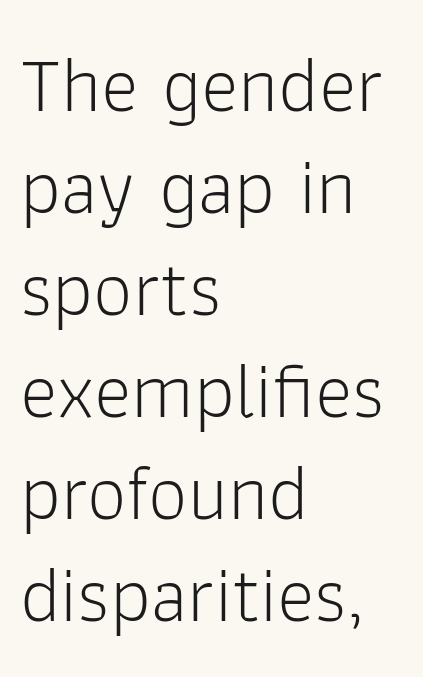
{"serif": "no", "italic": "no", "bold": "no", "weight": "light", "width": "normal", "stroke_contrast": "low", "x_height": "medium", "monospaced": "no", "underline": "no", "align": "left", "line_spacing": "normal", "line_spacing_ratio": 1.29, "letter_spacing": "normal", "letter_spacing_em": 0.0, "glyph_px": 79}
